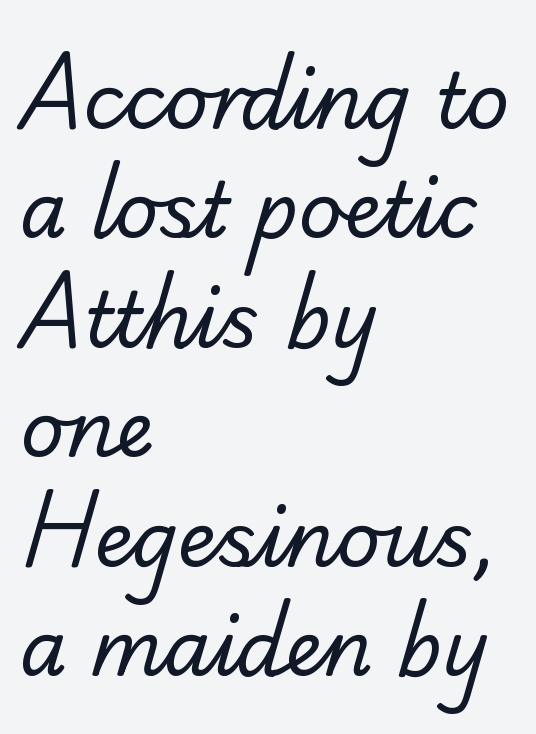
{"serif": "yes", "bold": "no", "weight": "regular", "width": "normal", "stroke_contrast": "low", "x_height": "small", "monospaced": "no", "underline": "no", "align": "left", "line_spacing": "normal", "line_spacing_ratio": 1.44, "letter_spacing": "normal", "letter_spacing_em": 0.0, "glyph_px": 76}
